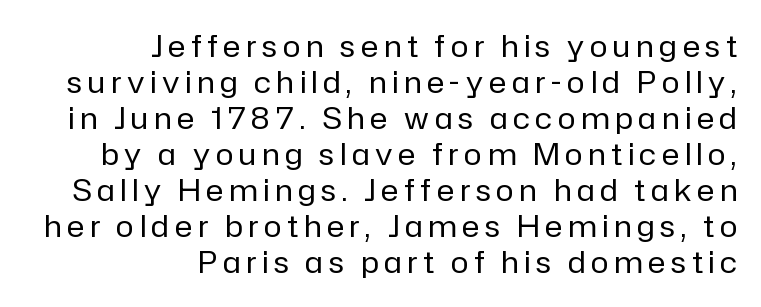
{"serif": "no", "italic": "no", "bold": "no", "weight": "regular", "width": "normal", "stroke_contrast": "low", "x_height": "medium", "monospaced": "no", "underline": "no", "align": "right", "line_spacing_ratio": 1.2, "glyph_px": 30}
